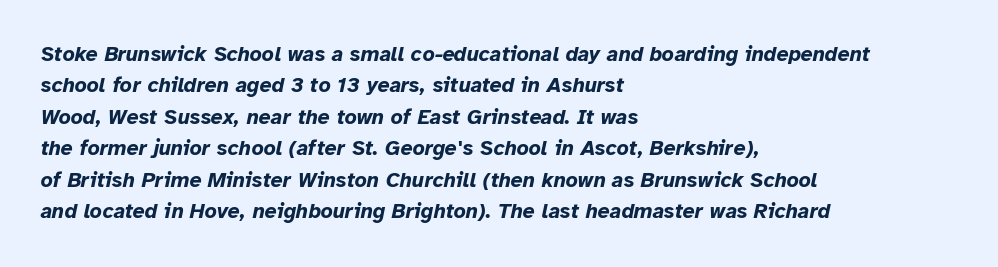
The image shows 21 px bold type, italic (leaning right); set left-aligned, normal line spacing (1.5x), normal letter spacing, not underlined.
